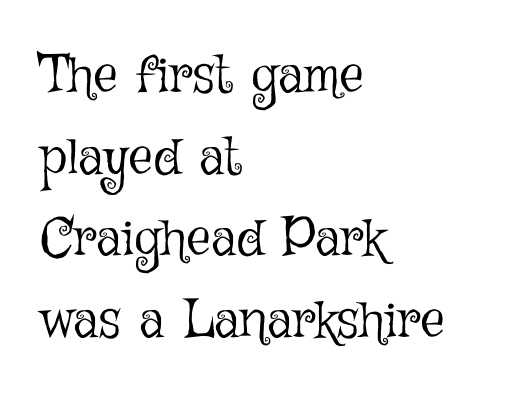
The image shows 54 px light type, upright; set left-aligned, normal line spacing (1.51x), normal letter spacing, not underlined; low stroke contrast and a medium x-height.
